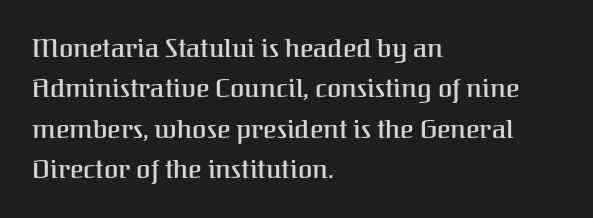
This rendering uses left alignment, leaving the right contour irregular. The vertical gap from one line to the next is medium. The space beneath each line is pristine and unruled. Does extra space separate the letters? No, they use regular spacing. Every character sits straight up, as roman type does.
